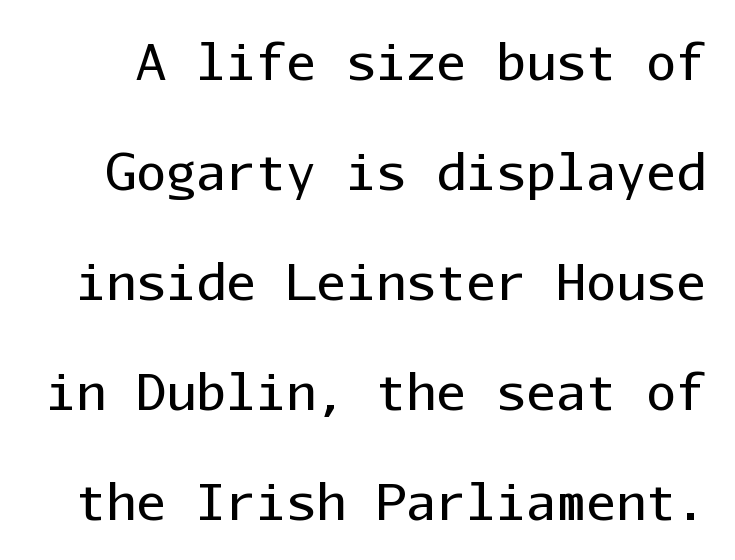
{"serif": "no", "italic": "no", "bold": "no", "weight": "regular", "width": "normal", "stroke_contrast": "low", "x_height": "medium", "monospaced": "yes", "underline": "no", "line_spacing": "loose", "line_spacing_ratio": 2.2, "letter_spacing": "normal", "letter_spacing_em": 0.0, "glyph_px": 50}
